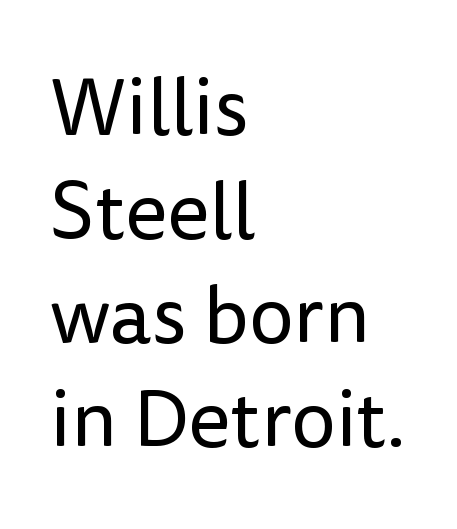
The typesetting does not lean heavy: it is not bold. Letters rest on an invisible, unmarked baseline. Is the letter spacing exaggerated? No — it looks like the ordinary default. The block of text has a typical density, with ordinary space between rows. Proportional: the letters do not fall into vertical columns.
